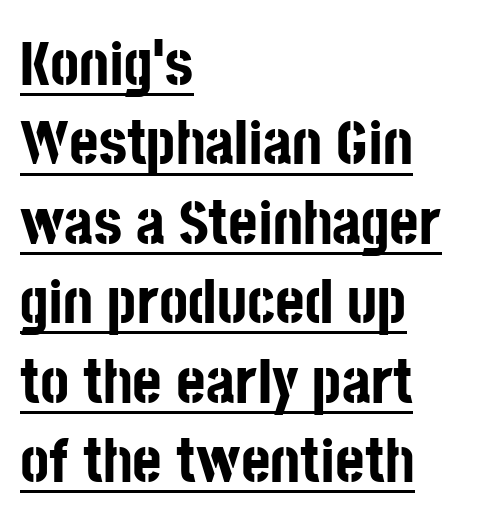
This rendering features underlined lettering. Typesetter's note: full bold, strokes at maximum text heaviness. Grotesque or geometric, the face here clearly has no serifs. Note the varied advance widths — an 'i' is clearly narrower than an 'm'.
